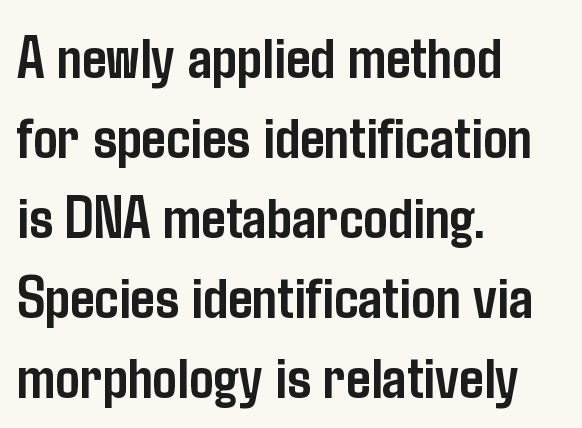
{"serif": "no", "italic": "no", "bold": "yes", "weight": "semibold", "width": "condensed", "stroke_contrast": "low", "x_height": "medium", "monospaced": "no", "underline": "no", "align": "left", "line_spacing": "normal", "line_spacing_ratio": 1.31, "letter_spacing": "normal", "letter_spacing_em": 0.0, "glyph_px": 61}
